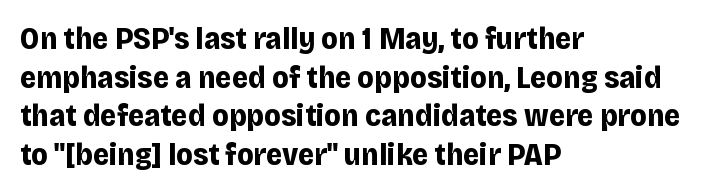
Inter-character spacing is left at the font's built-in metrics. Heavy, bold letterforms. Which margin do the lines hug? The left one — the right edge is uneven. Baseline-to-baseline distance is the conventional proportion of letter height.
